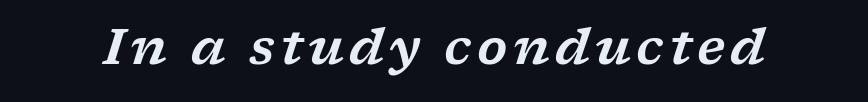
Q: Is the text italic (slanted)? A: Yes, it leans right by about 17 degrees.
Q: Is the typeface a serif or a sans-serif typeface? A: Serif.
Q: Is the text underlined? A: No.
Q: Width (condensed, normal, or wide)? A: Wide.
Q: Stroke contrast? A: Low.
Q: x-height? A: Medium.
Q: Monospaced? A: No.
